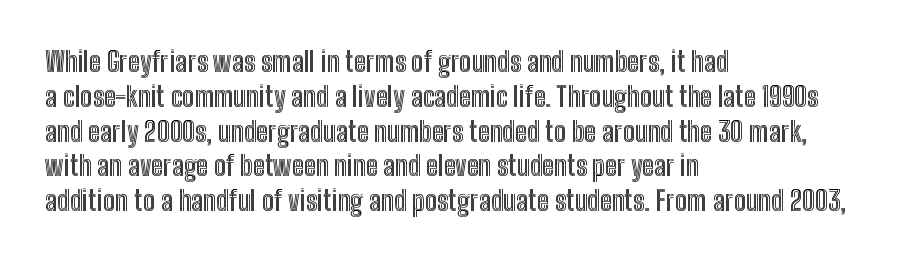
Students, observe: this is what conventionally led text looks like. This sample uses plain, unmodified letter spacing. Nobody drew a line under any word here. The typesetter chose a ragged-right arrangement here. Style check: upright.
